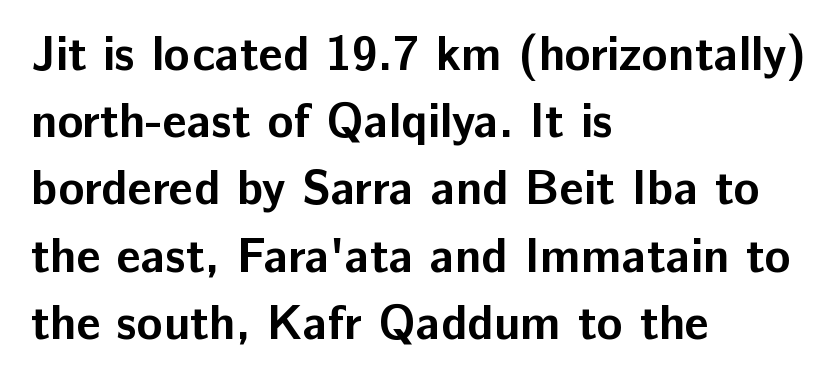
Q: Is the text bold? A: Yes.
Q: Is the text italic (slanted)? A: No, it is upright.
Q: Is the typeface a serif or a sans-serif typeface? A: Sans-serif.
Q: Is the text underlined? A: No.
Q: How is the paragraph aligned? A: Left-aligned.
Q: Is the spacing between letters normal or unusually wide? A: Normal.
Q: Is the spacing between lines tight, normal or loose? A: Normal.
Q: Width (condensed, normal, or wide)? A: Normal.
Q: Stroke contrast? A: Low.
Q: x-height? A: Medium.
Q: Monospaced? A: No.
